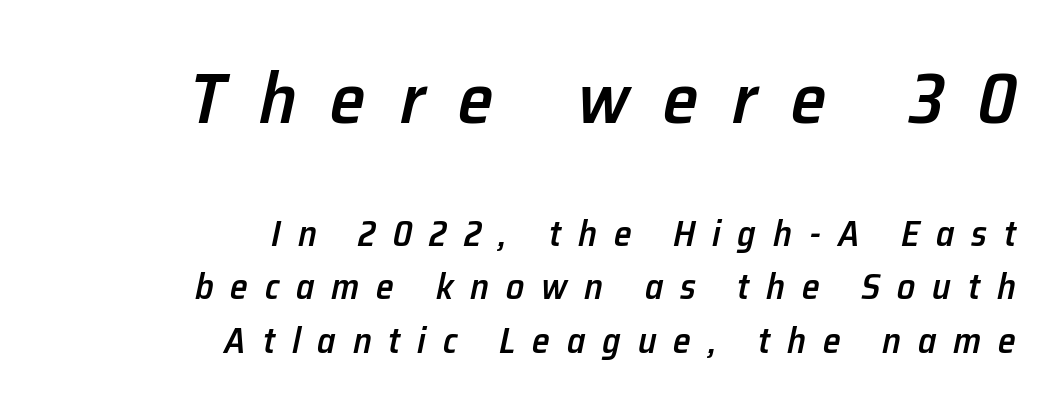
What stands out about the letter spacing? Its width — letters are far apart. Decoration check: the copy has no underline. Every row of glyphs terminates at an identical x-position on the right. These lines are rendered in a variable-pitch font. Look at the stroke-to-counter ratio: somewhat heavy, a semibold.
